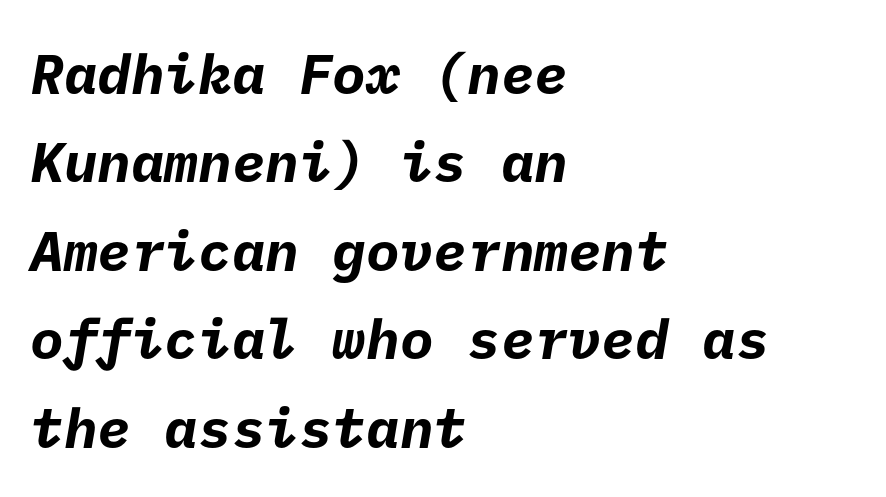
This sample is left-justified, so line endings fall wherever the words run out. Beneath every word, the page is bare. Interline gaps are of average width in this sample. The type family on display is of the sans-serif kind. Letter spacing: default. As a designer I'd log this as weight 700, bold.
